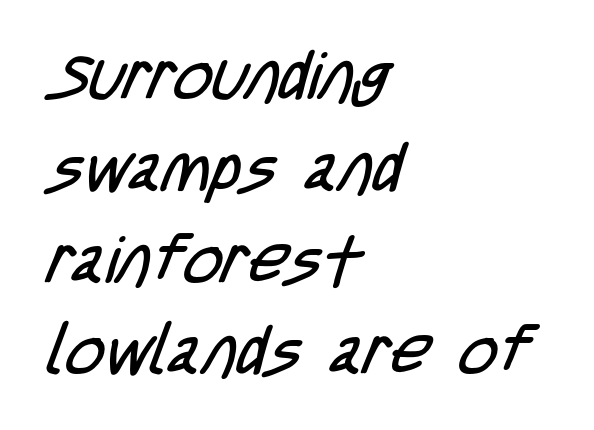
The typeface has the unassuming heft of standard copy or less. One-word summary of the alignment: left. The passage shown is typed in a proportional face where columns would drift. You can tell from the bare stems that sans-serif type was used. Check the space under the baseline: it is left empty.
